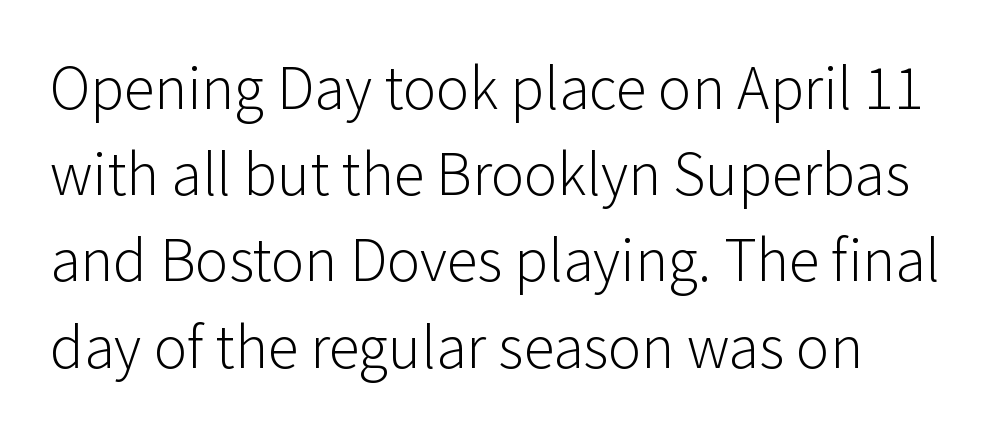
Q: Is the text bold? A: No.
Q: Is the text italic (slanted)? A: No, it is upright.
Q: Is the typeface a serif or a sans-serif typeface? A: Sans-serif.
Q: Is the text underlined? A: No.
Q: Is the spacing between letters normal or unusually wide? A: Normal.
Q: Is the spacing between lines tight, normal or loose? A: Normal.
Q: Width (condensed, normal, or wide)? A: Normal.
Q: Stroke contrast? A: Low.
Q: x-height? A: Medium.
Q: Monospaced? A: No.
